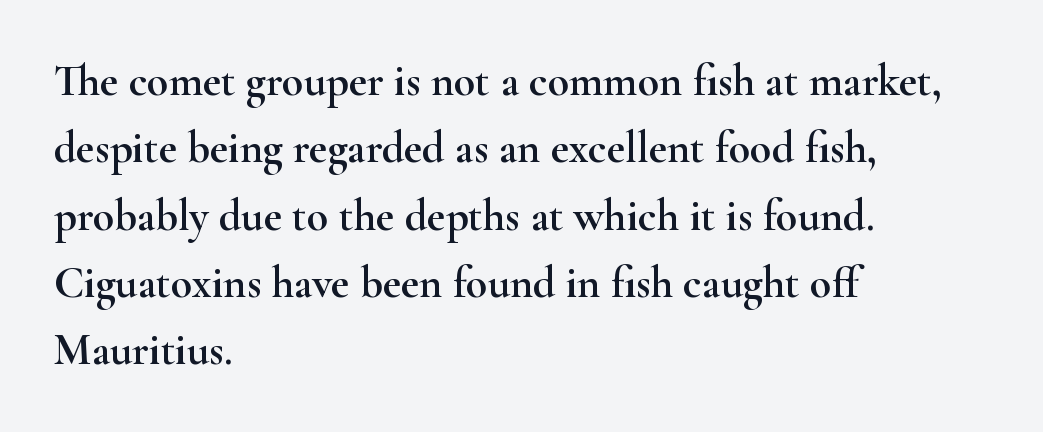
Leftover space on each line is placed entirely after the last word. The specimen omits any rule beneath the text block's lines. Each letter's strokes conclude with small projecting serifs. Successive baselines arrive at the customary interval. The face used here is proportionally spaced, like ordinary book or web type.
